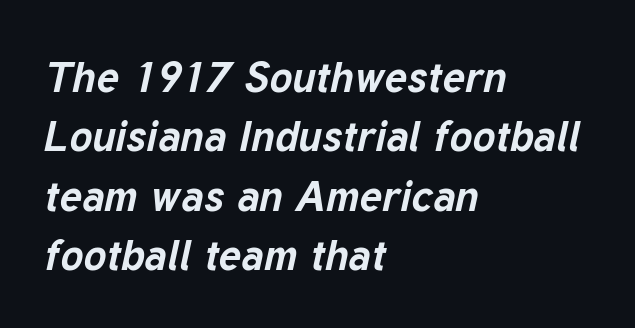
Q: Is the text bold? A: Yes.
Q: Is the text italic (slanted)? A: Yes, it leans right by about 12 degrees.
Q: Is the text underlined? A: No.
Q: How is the paragraph aligned? A: Left-aligned.
Q: Is the spacing between letters normal or unusually wide? A: Normal.
Q: Is the spacing between lines tight, normal or loose? A: Normal.
Q: Width (condensed, normal, or wide)? A: Normal.
Q: Stroke contrast? A: Low.
Q: x-height? A: Medium.
Q: Monospaced? A: No.
